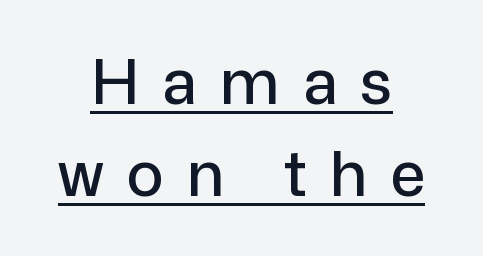
Q: Is the text italic (slanted)? A: No, it is upright.
Q: Is the typeface a serif or a sans-serif typeface? A: Sans-serif.
Q: Is the text underlined? A: Yes.
Q: How is the paragraph aligned? A: Centered.
Q: Is the spacing between letters normal or unusually wide? A: Unusually wide.
Q: Is the spacing between lines tight, normal or loose? A: Normal.
Q: Width (condensed, normal, or wide)? A: Normal.
Q: Stroke contrast? A: Low.
Q: x-height? A: Medium.
Q: Monospaced? A: No.
